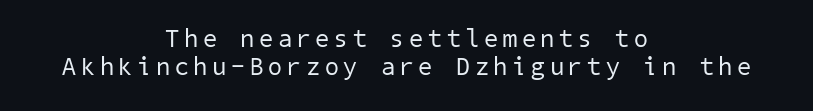
{"bold": "no", "underline": "no", "align": "center", "line_spacing": "tight", "line_spacing_ratio": 1.11, "letter_spacing": "wide", "letter_spacing_em": 0.2, "glyph_px": 25}
